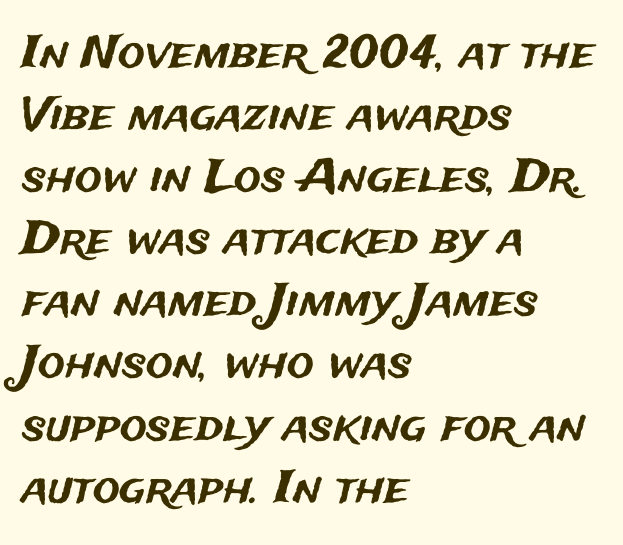
Notice how descenders clear the ascenders below comfortably — that's standard leading. The passage shown is typed in a proportional face where columns would drift. A bare baseline throughout the passage.
